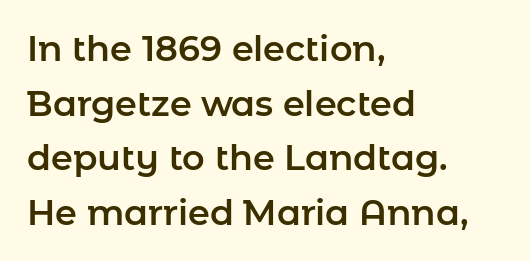
Q: Is the text italic (slanted)? A: No, it is upright.
Q: Is the typeface a serif or a sans-serif typeface? A: Sans-serif.
Q: Is the text underlined? A: No.
Q: How is the paragraph aligned? A: Left-aligned.
Q: Is the spacing between letters normal or unusually wide? A: Normal.
Q: Is the spacing between lines tight, normal or loose? A: Normal.
Q: Width (condensed, normal, or wide)? A: Normal.
Q: Stroke contrast? A: Low.
Q: x-height? A: Medium.
Q: Monospaced? A: No.
